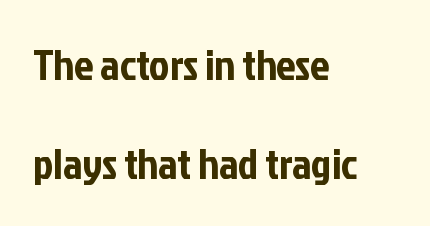
The image shows 43 px condensed sans-serif type, upright; set left-aligned, loose line spacing (2.3x), normal letter spacing, not underlined; low stroke contrast and a medium x-height.
